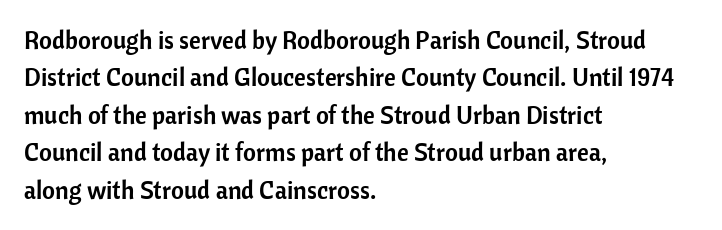
The rendering anchors every line to the left-hand side. The vertical gap from one line to the next is medium. The letterforms sit shoulder to shoulder at normal distance. Lines of text with bare space underneath. This is roman type, the default non-slanted kind.
